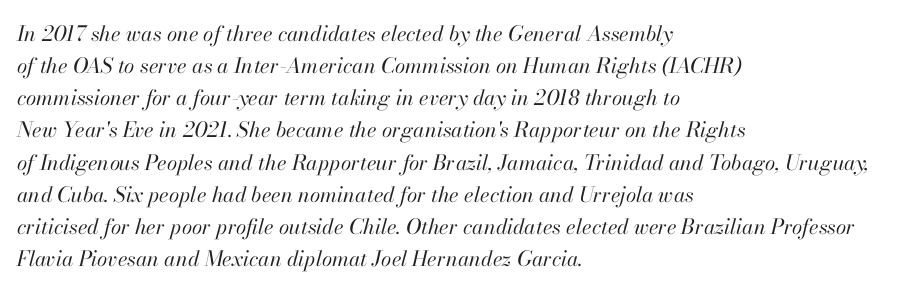
The rendering keeps characters at their native spacing. A quiet, ordinary-to-light weight characterises the typeface. Underline: absent. Reading down the column, the eye jumps a familiar distance to each next line.
